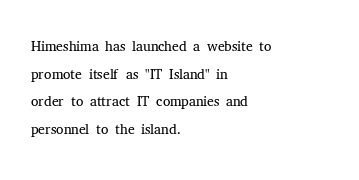
The image shows 21 px text type, upright; set left-aligned, normal line spacing (1.31x), normal letter spacing, not underlined.
